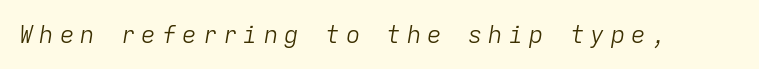
{"italic": "yes", "lean": "right", "slant_degrees": 9, "bold": "no", "underline": "no", "letter_spacing": "wide", "letter_spacing_em": 0.25, "glyph_px": 24}
